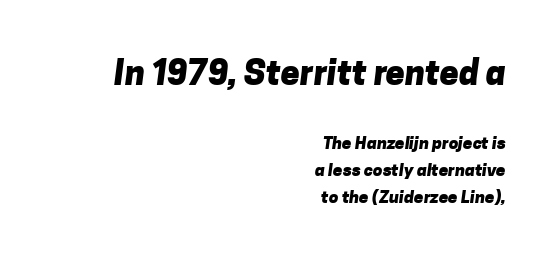
Q: Is the text bold? A: Yes.
Q: Is the typeface a serif or a sans-serif typeface? A: Sans-serif.
Q: Is the text underlined? A: No.
Q: How is the paragraph aligned? A: Right-aligned.
Q: Is the spacing between letters normal or unusually wide? A: Normal.
Q: Is the spacing between lines tight, normal or loose? A: Normal.
Q: Which block of text is set in a larger size, the first (top) or the second (bottom)? A: The first (top) one.
Q: Width (condensed, normal, or wide)? A: Normal.
Q: Stroke contrast? A: Low.
Q: x-height? A: Medium.
Q: Monospaced? A: No.
